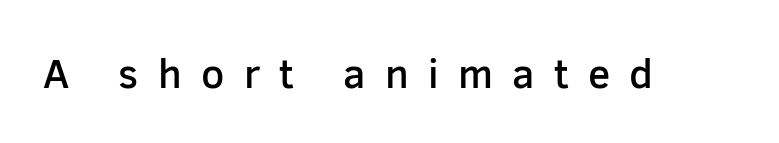
Stems and bowls a touch heavier than normal — semibold. What stands out about the letter spacing? Its width — letters are far apart. Here the designer chose a conventional face with non-uniform glyph widths. To sum up the face: it is a sans, with no serifs. This is roman type, the default non-slanted kind. No word sits above an underline.
